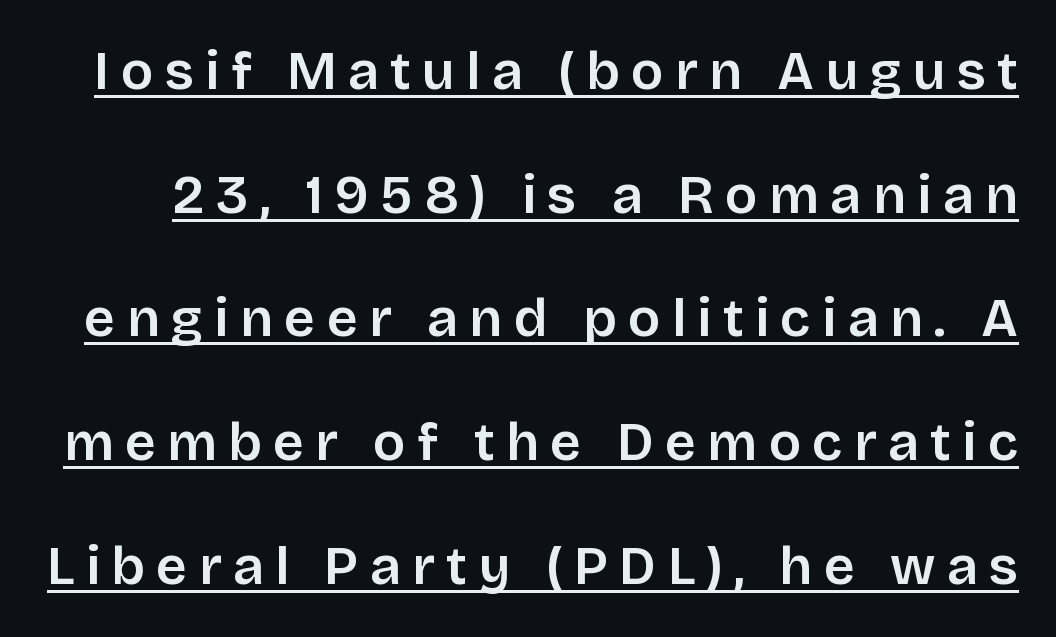
Look at the tracking — it's clearly loosened, letters drifting apart. Here the designer chose a conventional face with non-uniform glyph widths. The lettering is marked with a stroke running underneath it. The passage shown is typeset with a sans-serif family. Vertically, the passage feels expansive, rows floating well apart. The type sits square on the baseline with zero lean.
